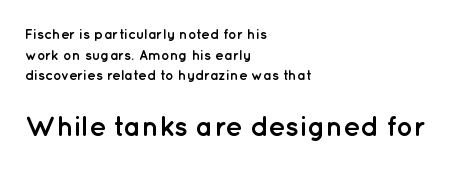
The image shows 28 px semibold sans-serif type, upright; set left-aligned, normal line spacing (1.47x), normal letter spacing, not underlined; the second (bottom) block is 2.0x larger; low stroke contrast and a medium x-height.
